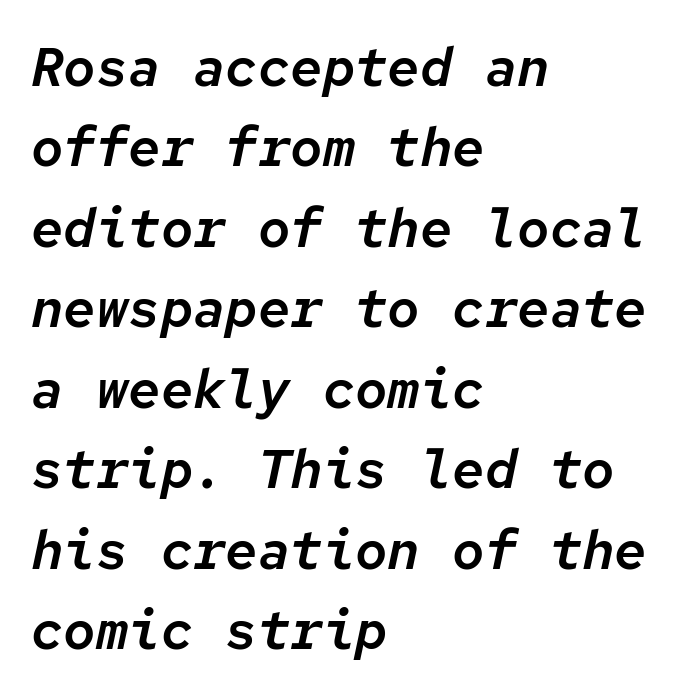
The image shows 54 px text type, italic (leaning right), monospaced; set left-aligned, normal line spacing (1.49x), normal letter spacing, not underlined; low stroke contrast and a medium x-height.
